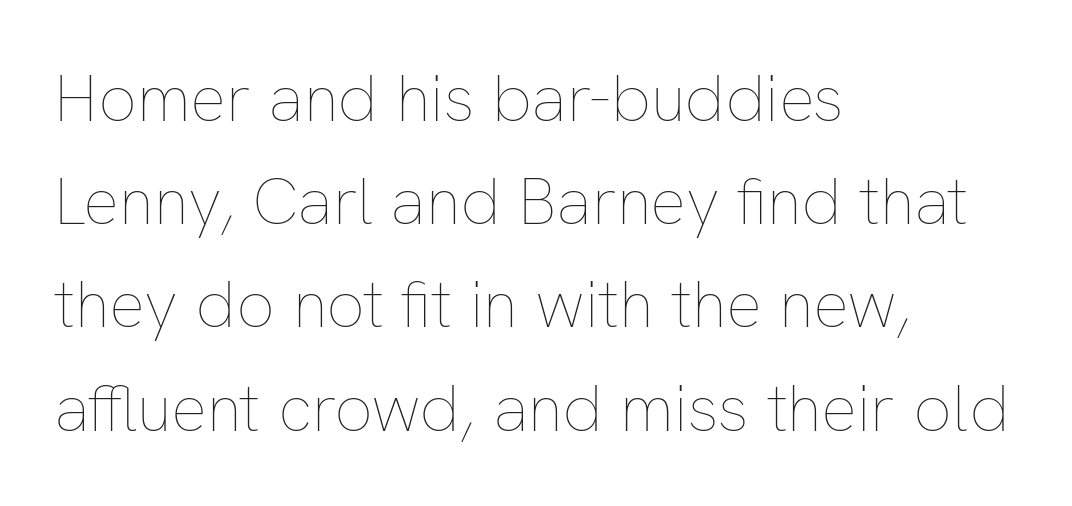
{"italic": "no", "bold": "no", "weight": "thin", "width": "normal", "stroke_contrast": "low", "x_height": "medium", "monospaced": "no", "underline": "no", "align": "left", "line_spacing": "normal", "line_spacing_ratio": 1.54, "letter_spacing": "normal", "letter_spacing_em": 0.0, "glyph_px": 67}
